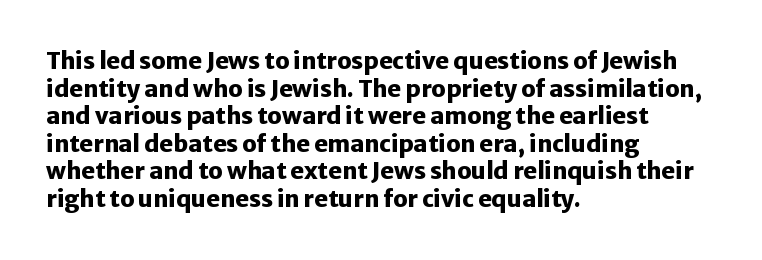
The letters stand upright; this is a roman face. Each word holds together tightly as a unit, with standard inter-letter gaps. Underline: absent. Notice how thick the strokes are: this is what a full bold looks like. The setting favours the left margin, as ordinary paragraphs usually do.
